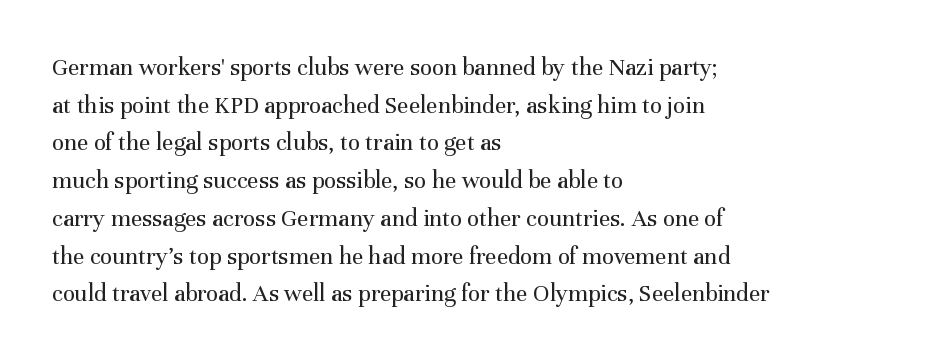
The image shows 25 px text type, upright; set left-aligned, normal line spacing (1.51x), normal letter spacing, not underlined.
